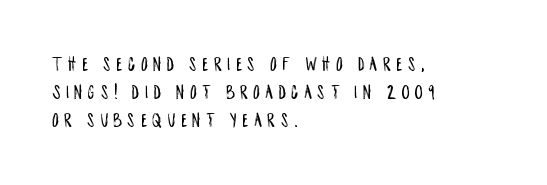
{"italic": "no", "underline": "no", "align": "left", "line_spacing": "normal", "line_spacing_ratio": 1.41, "letter_spacing": "wide", "letter_spacing_em": 0.29, "glyph_px": 20}
